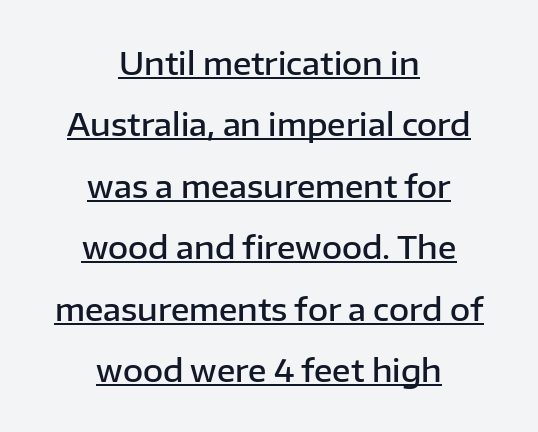
Q: Is the text bold? A: Semi-bold.
Q: Is the text italic (slanted)? A: No, it is upright.
Q: Is the typeface a serif or a sans-serif typeface? A: Sans-serif.
Q: Is the text underlined? A: Yes.
Q: How is the paragraph aligned? A: Centered.
Q: Is the spacing between letters normal or unusually wide? A: Normal.
Q: Is the spacing between lines tight, normal or loose? A: Loose.
Q: Width (condensed, normal, or wide)? A: Normal.
Q: Stroke contrast? A: Low.
Q: x-height? A: Medium.
Q: Monospaced? A: No.
